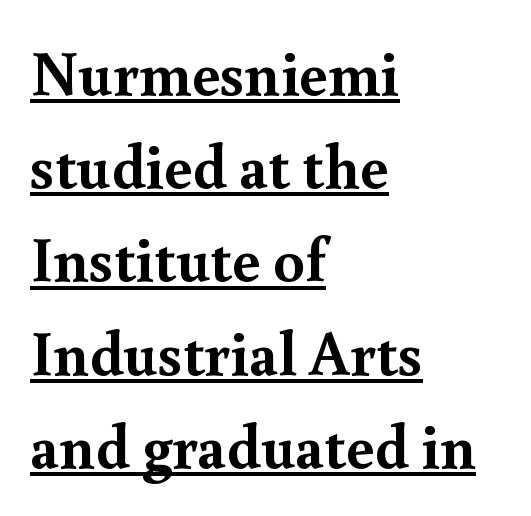
The image shows 63 px semibold serif type, upright; set left-aligned, normal line spacing (1.48x), normal letter spacing, underlined; a small x-height.
